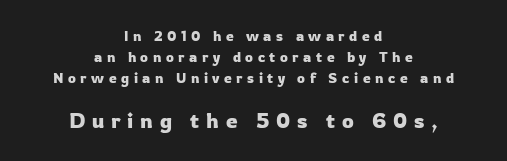
Q: Is the text italic (slanted)? A: No, it is upright.
Q: Is the text underlined? A: No.
Q: How is the paragraph aligned? A: Centered.
Q: Is the spacing between letters normal or unusually wide? A: Unusually wide.
Q: Is the spacing between lines tight, normal or loose? A: Normal.
Q: Which block of text is set in a larger size, the first (top) or the second (bottom)? A: The second (bottom) one.
